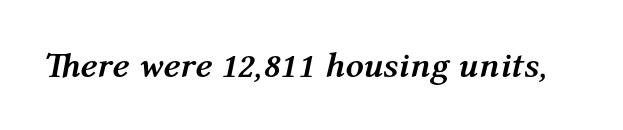
The gaps between neighbouring characters are ordinary and unremarkable. The strip under each line holds only bare page. The passage shown is typed in a proportional face where columns would drift. Does the lettering tilt? It does — this is italic. Heft: maximum for text — a bold.
